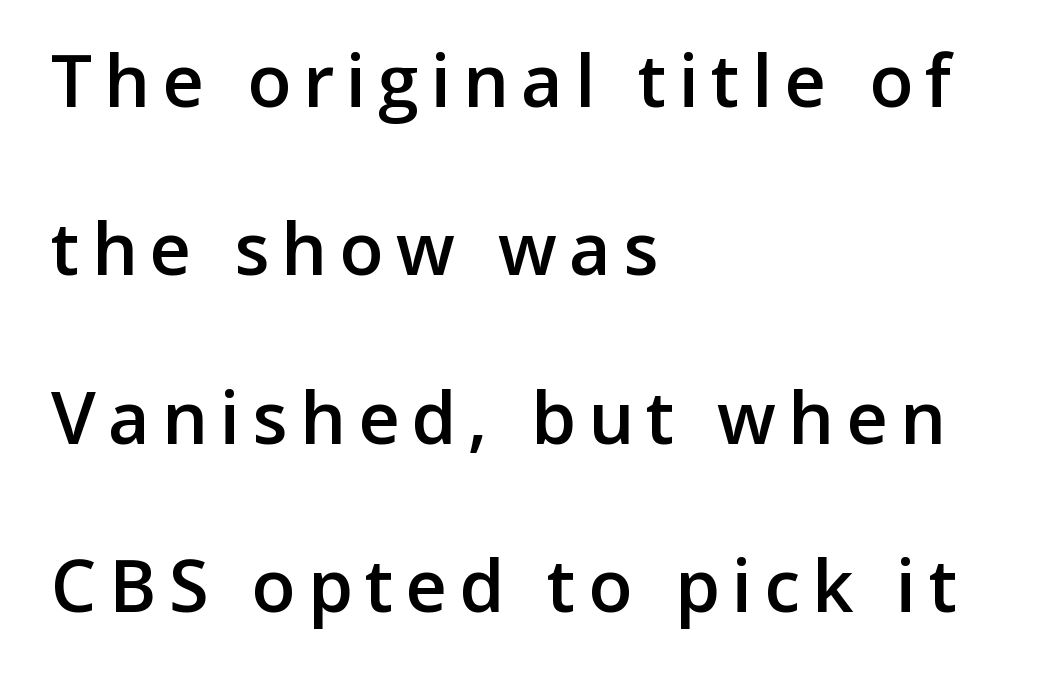
The image shows 72 px semibold sans-serif type, upright; set left-aligned, loose line spacing (2.34x), not underlined; low stroke contrast and a medium x-height.
